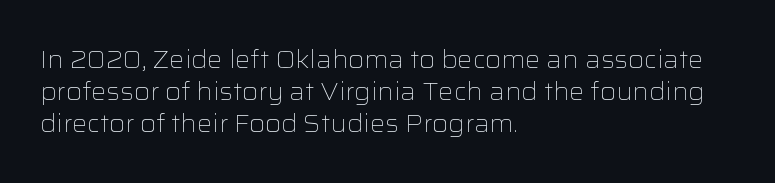
{"italic": "no", "bold": "no", "underline": "no", "align": "left", "line_spacing": "normal", "line_spacing_ratio": 1.33, "letter_spacing": "normal", "letter_spacing_em": 0.0, "glyph_px": 24}
